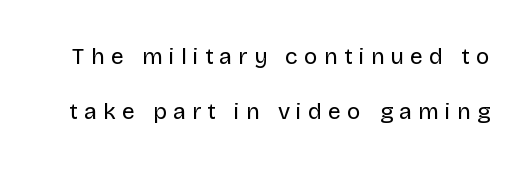
Compared with typical body copy, the letter spacing here is much looser. Unlike italic type, these characters show no tilt at all. Compared with typical paragraphs, the rows here are farther apart. Vertical stems look standard width or narrower in stroke. Underlining? Definitely not there.
